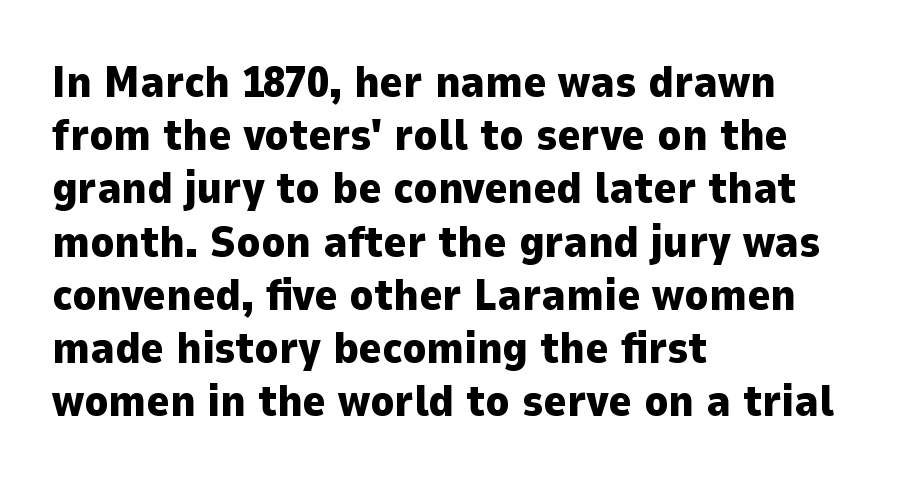
{"serif": "no", "italic": "no", "bold": "yes", "weight": "heavy", "width": "normal", "stroke_contrast": "low", "x_height": "medium", "monospaced": "no", "underline": "no", "align": "left", "line_spacing_ratio": 1.21, "letter_spacing": "normal", "letter_spacing_em": 0.0, "glyph_px": 44}
